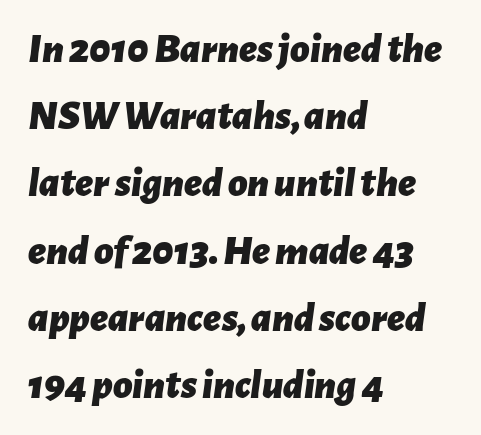
Caption: multi-line text, flush left, ragged right. A bare baseline throughout the passage. This sample has the flowing, uneven cadence of proportional lettering. These lines sit exactly where default settings would place them. These lines were composed using italics.
